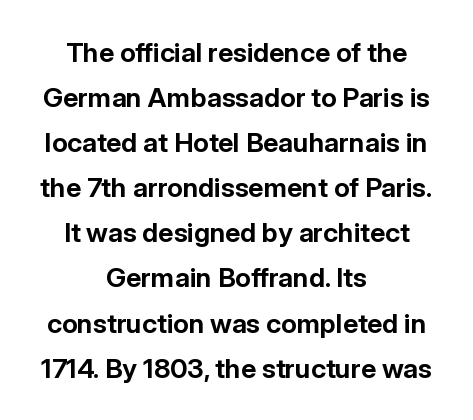
A normal amount of white space separates one row of letters from the next. The area under the type is left untouched. The characters look thick and weighty, a clear bold. There is no visible air inserted between adjacent glyphs. Every row of glyphs is offset so its center matches the block's center. When letters stand straight like this, we call the style roman or upright.
